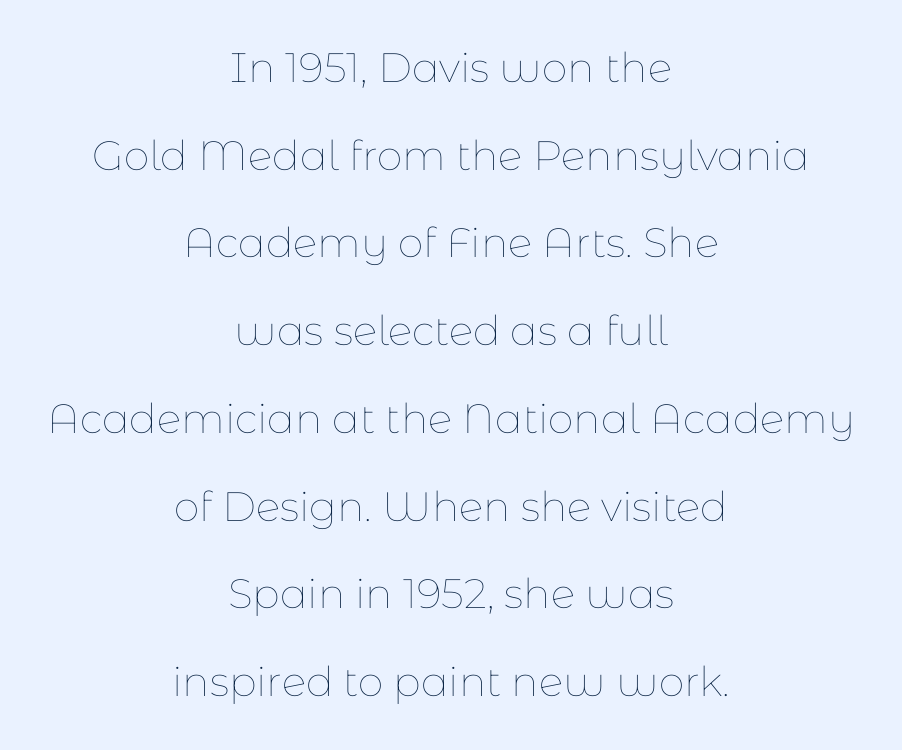
Q: Is the text bold? A: No.
Q: Is the text italic (slanted)? A: No, it is upright.
Q: Is the text underlined? A: No.
Q: How is the paragraph aligned? A: Centered.
Q: Is the spacing between letters normal or unusually wide? A: Normal.
Q: Is the spacing between lines tight, normal or loose? A: Loose.
Q: Width (condensed, normal, or wide)? A: Normal.
Q: Stroke contrast? A: Low.
Q: x-height? A: Medium.
Q: Monospaced? A: No.
